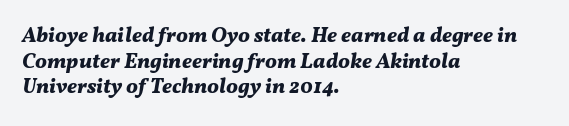
The ragged edge is on the right, which tells us the setting is flush left. Any mark beneath the type? The region is blank. This sample uses an oblique cut, with every glyph tilted off the vertical. Heavy-handed strokes throughout: this text is bold. Here the glyphs are tracked normally, forming tight word shapes.
